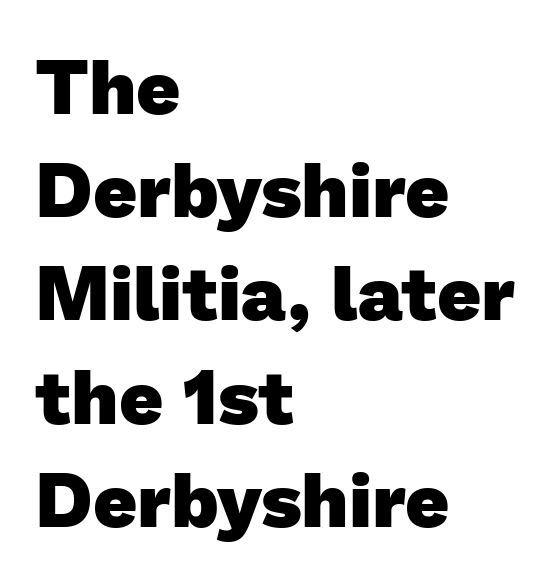
{"serif": "no", "bold": "yes", "weight": "heavy", "width": "normal", "stroke_contrast": "low", "x_height": "medium", "monospaced": "no", "underline": "no", "align": "left", "line_spacing": "normal", "line_spacing_ratio": 1.34, "letter_spacing": "normal", "letter_spacing_em": 0.0, "glyph_px": 77}
